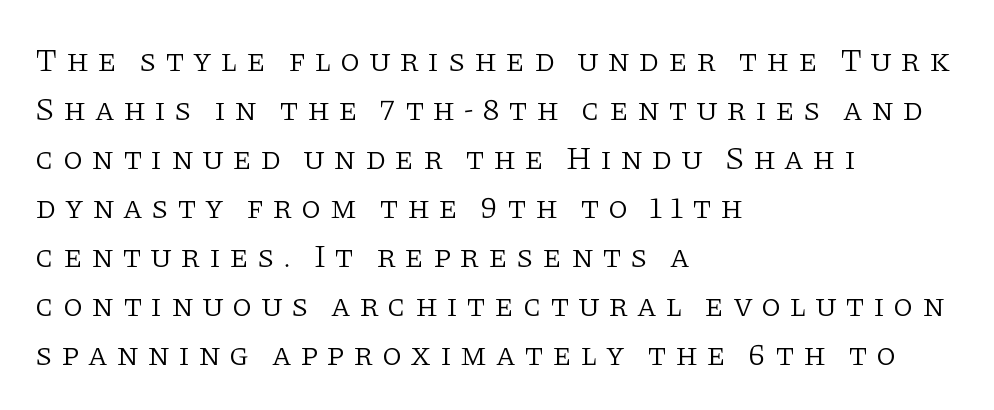
{"serif": "yes", "italic": "no", "bold": "no", "weight": "light", "width": "normal", "stroke_contrast": "low", "x_height": "large", "monospaced": "no", "underline": "no", "align": "left", "line_spacing": "normal", "line_spacing_ratio": 1.53, "letter_spacing": "wide", "letter_spacing_em": 0.27, "glyph_px": 32}
